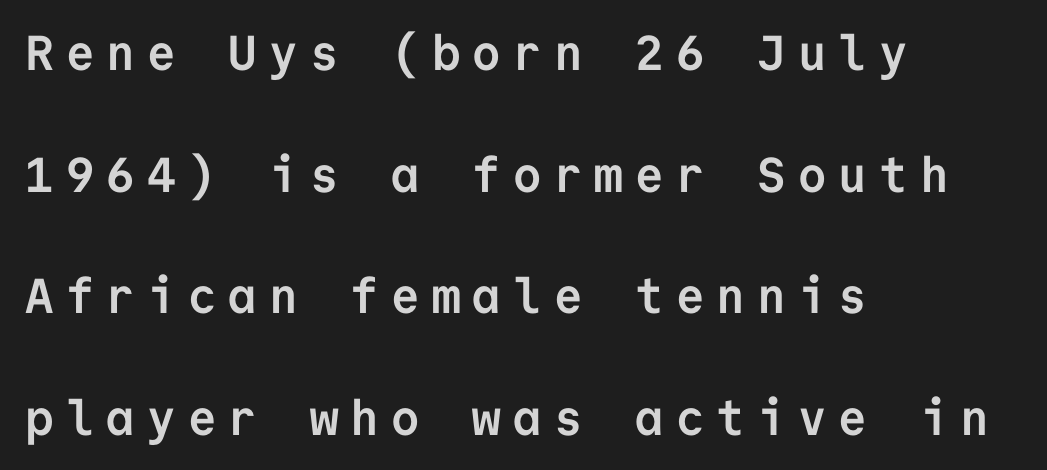
{"serif": "no", "italic": "no", "bold": "yes", "weight": "semibold", "width": "normal", "stroke_contrast": "low", "x_height": "medium", "monospaced": "yes", "underline": "no", "align": "left", "line_spacing": "loose", "line_spacing_ratio": 2.48, "letter_spacing": "wide", "letter_spacing_em": 0.25, "glyph_px": 49}
